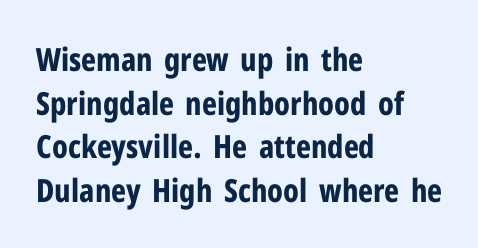
The image shows 32 px bold, condensed sans-serif type, upright; set left-aligned, normal line spacing (1.36x), normal letter spacing, not underlined; low stroke contrast and a medium x-height.
